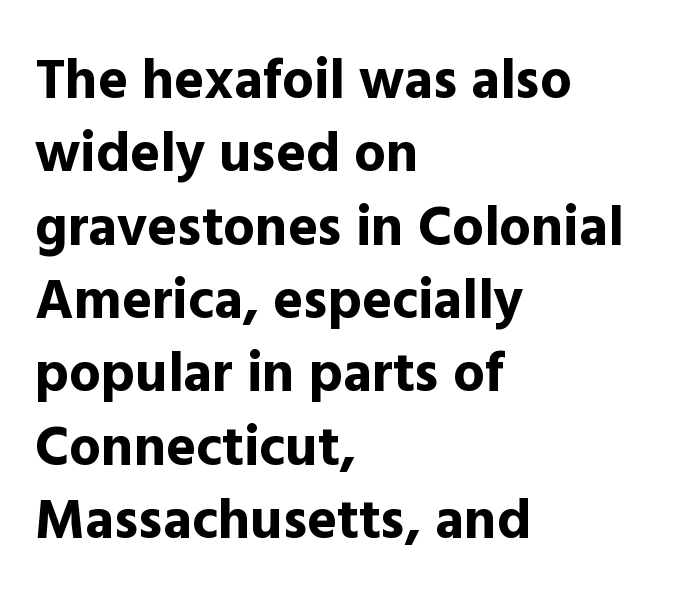
Q: Is the text bold? A: Yes.
Q: Is the text italic (slanted)? A: No, it is upright.
Q: Is the typeface a serif or a sans-serif typeface? A: Sans-serif.
Q: Is the text underlined? A: No.
Q: How is the paragraph aligned? A: Left-aligned.
Q: Is the spacing between letters normal or unusually wide? A: Normal.
Q: Is the spacing between lines tight, normal or loose? A: Normal.
Q: Width (condensed, normal, or wide)? A: Normal.
Q: x-height? A: Medium.
Q: Monospaced? A: No.
